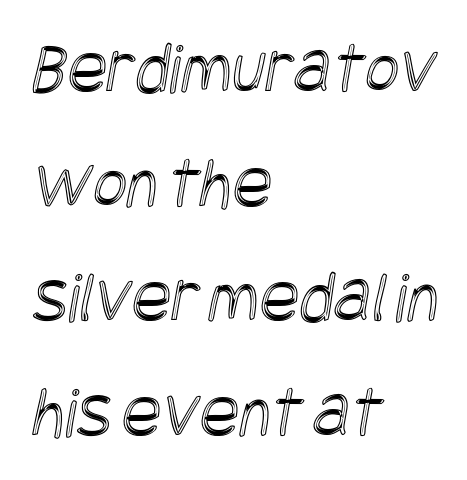
Q: Is the text underlined? A: No.
Q: How is the paragraph aligned? A: Left-aligned.
Q: Is the spacing between letters normal or unusually wide? A: Normal.
Q: Is the spacing between lines tight, normal or loose? A: Normal.
Q: Width (condensed, normal, or wide)? A: Condensed.
Q: x-height? A: Large.
